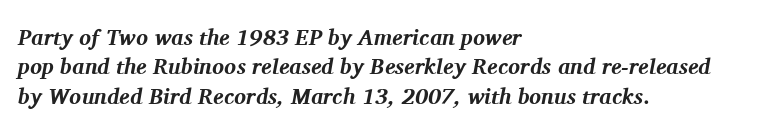
Line beginnings align vertically; line endings do not. The horizontal fit of the characters is conventional and even. The strokes are fattened all the way to bold. The string is rendered with underlining switched off. The leading is moderate, giving the passage an even texture. Designer's note — italics engaged.
